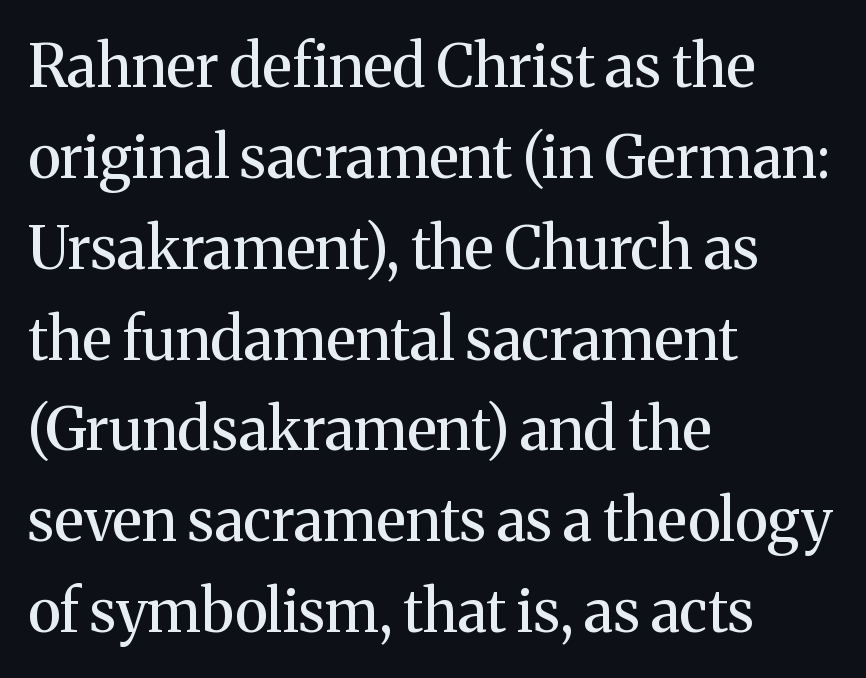
Q: Is the text italic (slanted)? A: No, it is upright.
Q: Is the typeface a serif or a sans-serif typeface? A: Serif.
Q: Is the text underlined? A: No.
Q: How is the paragraph aligned? A: Left-aligned.
Q: Is the spacing between letters normal or unusually wide? A: Normal.
Q: Is the spacing between lines tight, normal or loose? A: Normal.
Q: Width (condensed, normal, or wide)? A: Normal.
Q: Stroke contrast? A: Medium.
Q: x-height? A: Medium.
Q: Monospaced? A: No.
